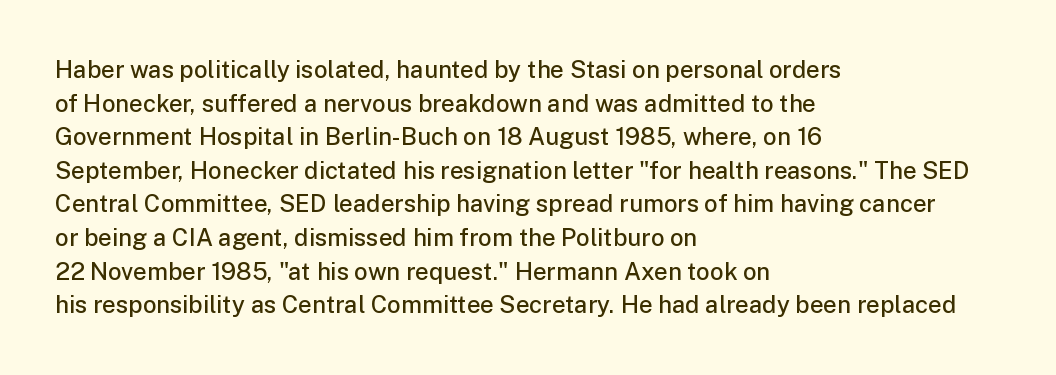
Tall strokes in this sample are plumb rather than angled. Honestly, the letter spacing is just normal — you wouldn't notice it. The foot of each line stays bare and open. The passage shown is semibold, sitting just below true bold. The space between consecutive lines is moderate.
